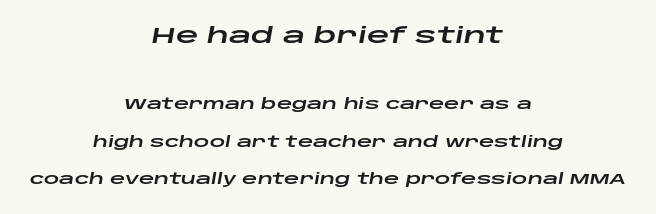
{"italic": "yes", "lean": "right", "slant_degrees": 10, "underline": "no", "align": "center", "line_spacing": "loose", "line_spacing_ratio": 2.49, "letter_spacing": "normal", "letter_spacing_em": 0.0, "larger_block": "first", "size_ratio": 1.47, "glyph_px": 22}
